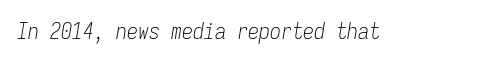
{"italic": "yes", "lean": "right", "slant_degrees": 9, "bold": "no", "underline": "no", "letter_spacing": "normal", "letter_spacing_em": 0.0, "glyph_px": 22}
